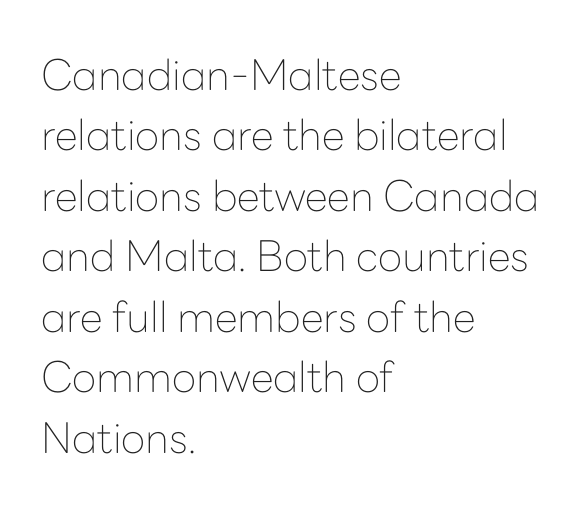
Do the characters align in a grid? No, the font is proportional. Line beginnings align vertically; line endings do not. If you measured baseline to baseline, you'd find a middling distance. Each row of text sits above clean, open space.
